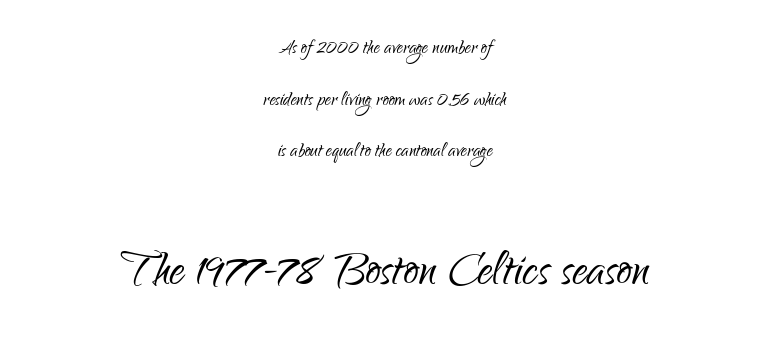
The image shows 60 px light, condensed sans-serif type; set centered, loose line spacing (2.15x), normal letter spacing, not underlined; the second (bottom) block is 2.5x larger; low stroke contrast and a small x-height.
